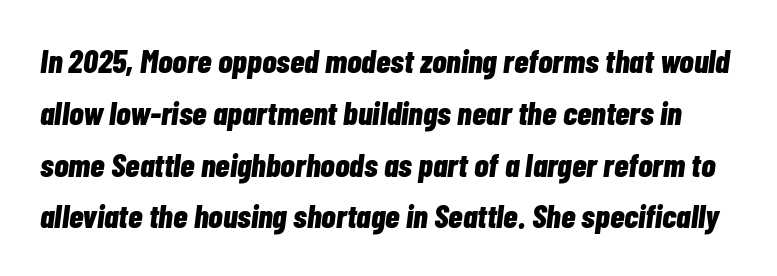
{"italic": "yes", "lean": "right", "slant_degrees": 7, "bold": "yes", "weight": "bold", "width": "condensed", "stroke_contrast": "low", "x_height": "medium", "monospaced": "no", "underline": "no", "line_spacing": "normal", "line_spacing_ratio": 1.57, "letter_spacing": "normal", "letter_spacing_em": 0.0, "glyph_px": 33}
